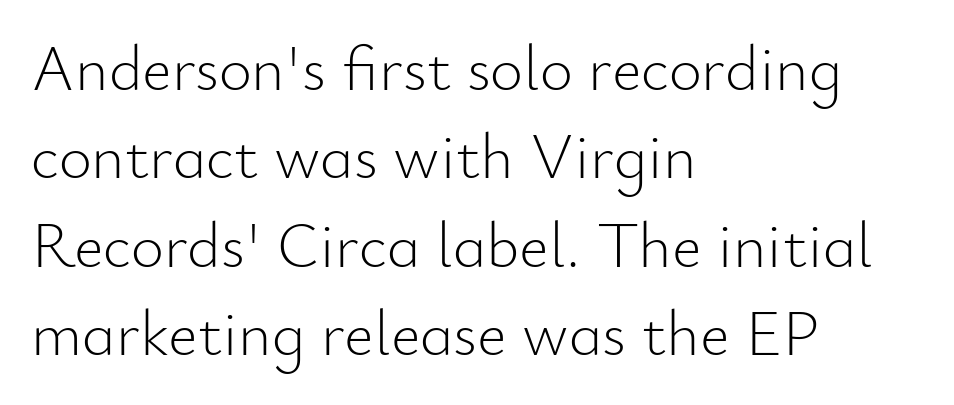
{"serif": "no", "italic": "no", "bold": "no", "weight": "light", "width": "normal", "stroke_contrast": "low", "x_height": "small", "monospaced": "no", "underline": "no", "align": "left", "line_spacing": "normal", "line_spacing_ratio": 1.38, "letter_spacing": "normal", "letter_spacing_em": 0.0, "glyph_px": 64}
